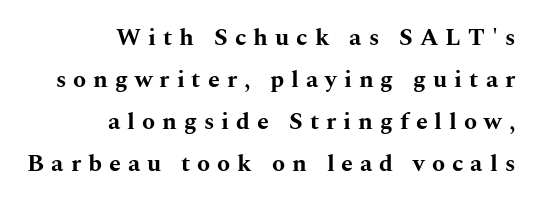
{"italic": "no", "bold": "yes", "underline": "no", "align": "right", "line_spacing_ratio": 1.75, "letter_spacing": "wide", "letter_spacing_em": 0.29, "glyph_px": 24}
